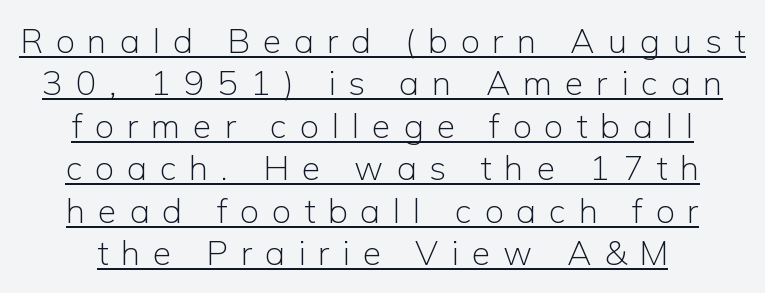
The image shows 34 px light sans-serif type, upright; set normal line spacing (1.25x), unusually wide letter spacing (+0.38 em), underlined; low stroke contrast and a medium x-height.
